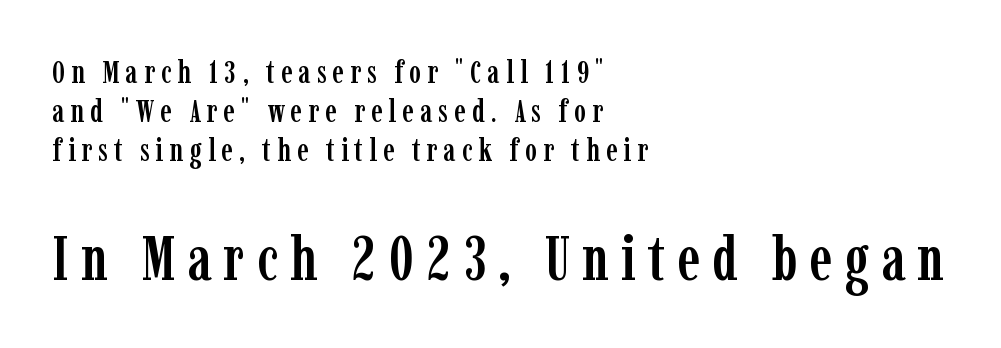
Has an underline been added? It has not. You get the small type first, then a jump to larger type. The letters advance in unequal steps, a hallmark of proportional type. Tall strokes in this sample are plumb rather than angled. Each line starts at the same left margin while the right side varies. The typeface chosen for these lines features serifs.
